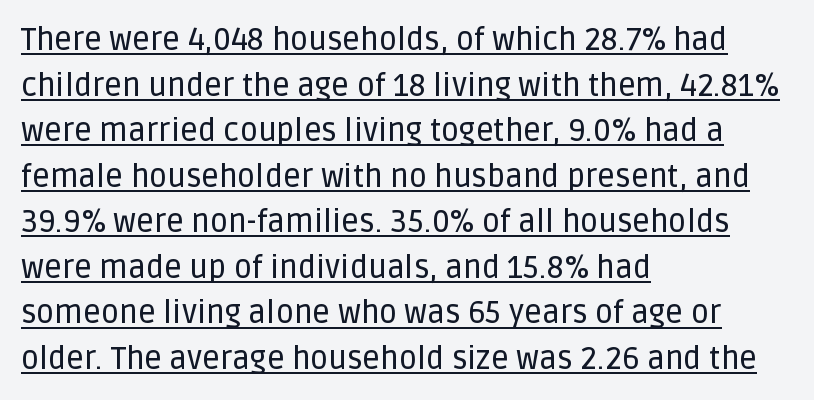
Q: Is the text italic (slanted)? A: No, it is upright.
Q: Is the typeface a serif or a sans-serif typeface? A: Sans-serif.
Q: Is the text underlined? A: Yes.
Q: How is the paragraph aligned? A: Left-aligned.
Q: Is the spacing between letters normal or unusually wide? A: Normal.
Q: Is the spacing between lines tight, normal or loose? A: Normal.
Q: Width (condensed, normal, or wide)? A: Normal.
Q: Stroke contrast? A: Low.
Q: x-height? A: Large.
Q: Monospaced? A: No.
